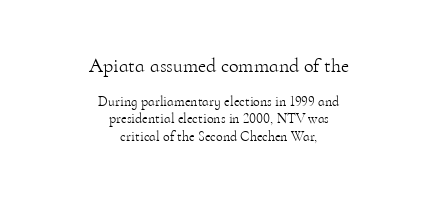
Q: Is the text bold? A: No.
Q: Is the text italic (slanted)? A: No, it is upright.
Q: Is the text underlined? A: No.
Q: How is the paragraph aligned? A: Centered.
Q: Is the spacing between letters normal or unusually wide? A: Normal.
Q: Which block of text is set in a larger size, the first (top) or the second (bottom)? A: The first (top) one.
